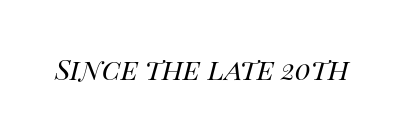
{"italic": "yes", "lean": "right", "slant_degrees": 14, "bold": "no", "weight": "regular", "width": "normal", "stroke_contrast": "high", "x_height": "large", "monospaced": "no", "underline": "no", "letter_spacing": "normal", "letter_spacing_em": 0.0, "glyph_px": 28}
